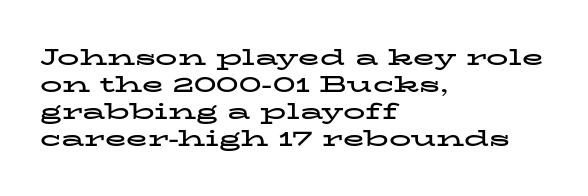
Q: Is the text bold? A: Yes.
Q: Is the text italic (slanted)? A: No, it is upright.
Q: Is the text underlined? A: No.
Q: How is the paragraph aligned? A: Left-aligned.
Q: Is the spacing between letters normal or unusually wide? A: Normal.
